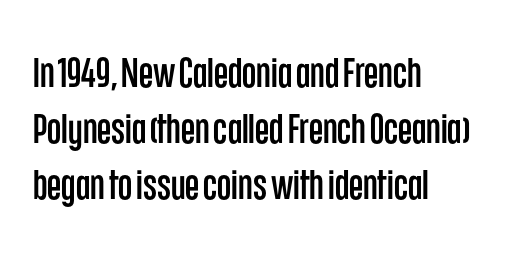
Reading down the column, the eye jumps a familiar distance to each next line. Here the glyphs are tracked normally, forming tight word shapes. Just letters on the line, the space beneath them empty. Italic? Not at all — the glyphs are vertical. Looks like regular typesetting: each glyph gets only the width it needs.
